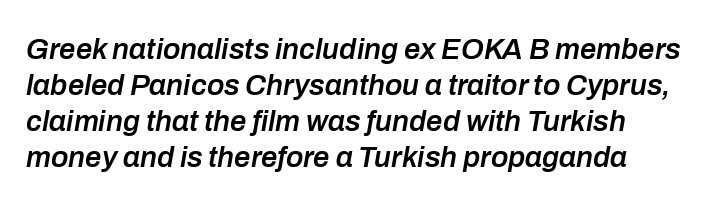
{"italic": "yes", "lean": "right", "slant_degrees": 10, "bold": "semi", "weight": "semibold", "width": "normal", "stroke_contrast": "low", "x_height": "medium", "monospaced": "no", "underline": "no", "line_spacing_ratio": 1.24, "letter_spacing": "normal", "letter_spacing_em": 0.0, "glyph_px": 29}
